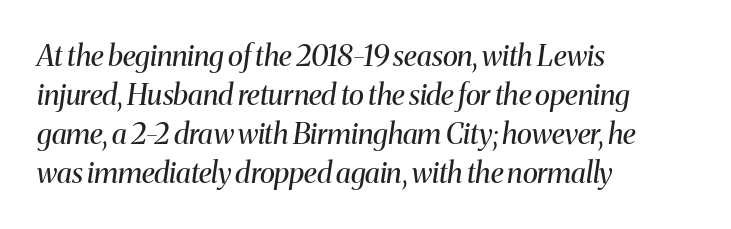
{"serif": "yes", "italic": "yes", "lean": "right", "slant_degrees": 8, "bold": "no", "weight": "regular", "width": "normal", "stroke_contrast": "medium", "x_height": "medium", "monospaced": "no", "underline": "no", "align": "left", "line_spacing": "normal", "line_spacing_ratio": 1.35, "letter_spacing": "normal", "letter_spacing_em": 0.0, "glyph_px": 29}
